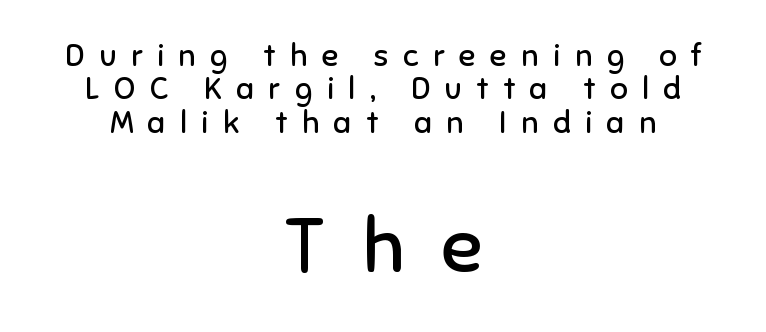
The image shows 77 px regular-weight sans-serif type, upright; set centered, tight line spacing (1.08x), unusually wide letter spacing (+0.47 em), not underlined; the second (bottom) block is 2.48x larger; low stroke contrast and a medium x-height.
